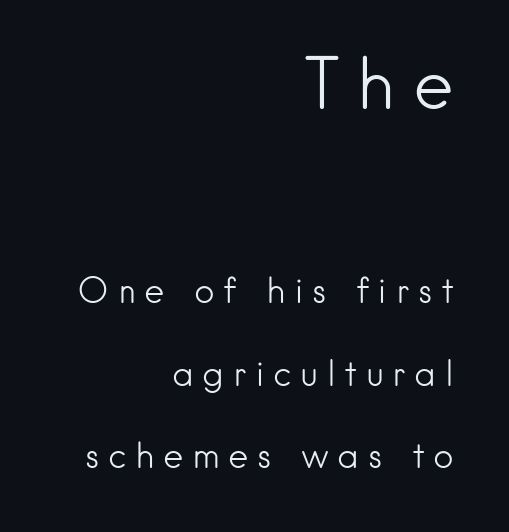
The image shows 70 px light sans-serif type, upright; set right-aligned, loose line spacing (2.36x), unusually wide letter spacing (+0.24 em), not underlined; the first (top) block is 2.0x larger; low stroke contrast and a small x-height.
